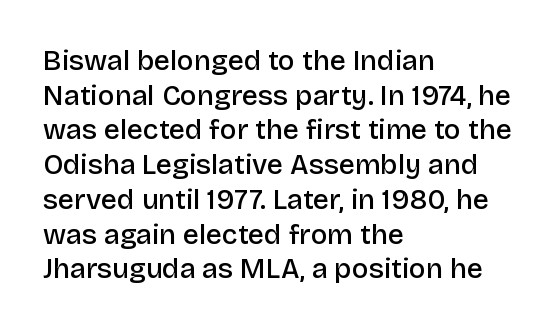
The image shows 28 px semibold sans-serif type, upright; set left-aligned, line spacing 1.24x, normal letter spacing, not underlined; low stroke contrast and a large x-height.
